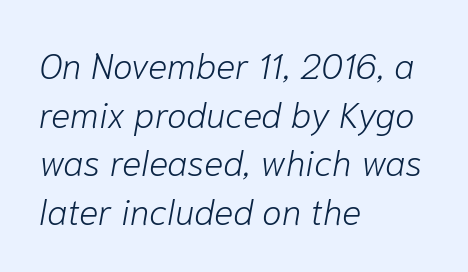
The gap between lines stays unmarked. Slanted lettering throughout. The strokes carry an ordinary text weight at most. The passage shown stacks its lines at a standard gap. No extra tracking has been applied to these lines. Caption: multi-line text, flush left, ragged right.
